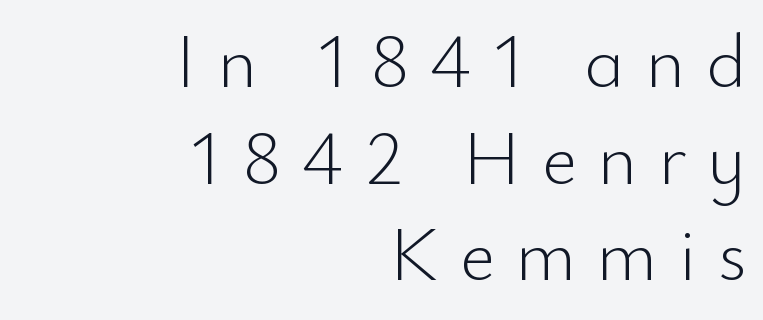
{"serif": "no", "italic": "no", "bold": "no", "weight": "light", "width": "normal", "stroke_contrast": "low", "x_height": "small", "monospaced": "no", "underline": "no", "align": "right", "line_spacing": "normal", "line_spacing_ratio": 1.27, "letter_spacing": "wide", "letter_spacing_em": 0.27, "glyph_px": 76}
